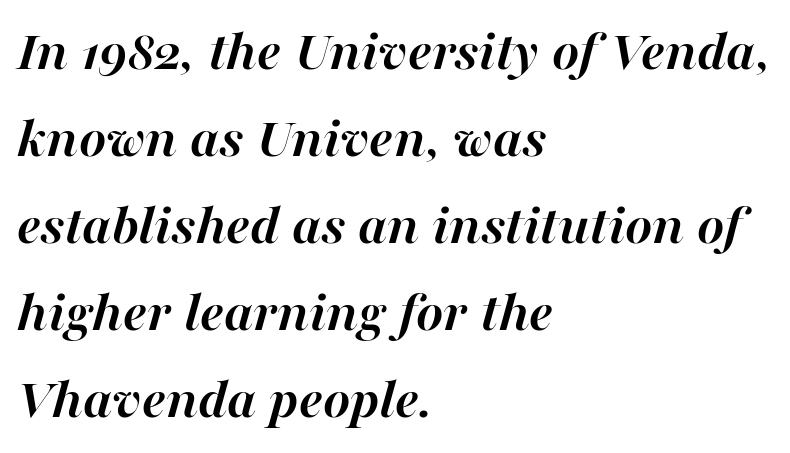
The image shows 58 px semibold type, italic (leaning right); set left-aligned, normal line spacing (1.5x), normal letter spacing, not underlined; high stroke contrast and a medium x-height.
